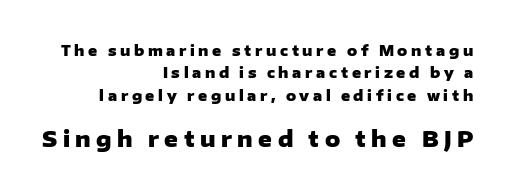
The passage shown begins with its smaller block and ends with its larger one. Check the space under the baseline: it is left empty. Substantial extra tracking has been applied to these lines. Does the leading feel generous? No, just average. Students, this is bold: see how much ink each stroke carries.
